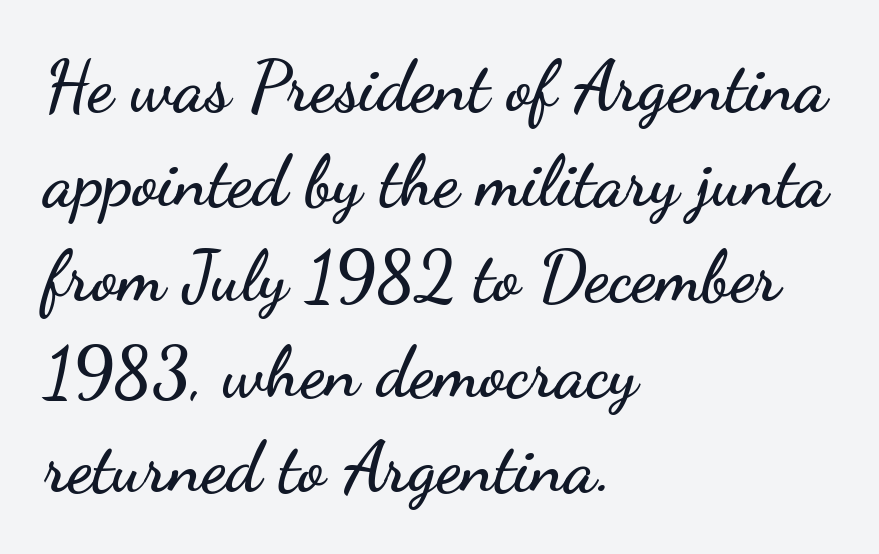
{"serif": "no", "width": "wide", "stroke_contrast": "low", "x_height": "small", "monospaced": "no", "underline": "no", "align": "left", "line_spacing": "normal", "line_spacing_ratio": 1.36, "letter_spacing": "normal", "letter_spacing_em": 0.0, "glyph_px": 70}
